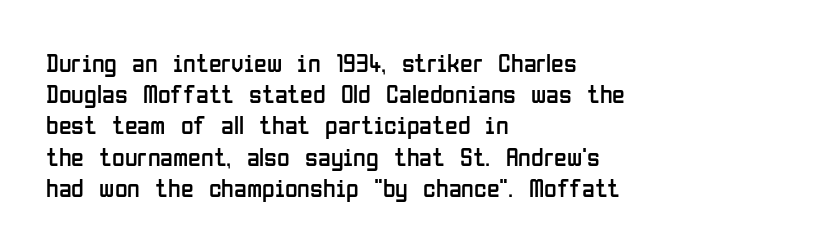
Q: Is the text bold? A: No.
Q: Is the text italic (slanted)? A: No, it is upright.
Q: Is the text underlined? A: No.
Q: How is the paragraph aligned? A: Left-aligned.
Q: Is the spacing between letters normal or unusually wide? A: Normal.
